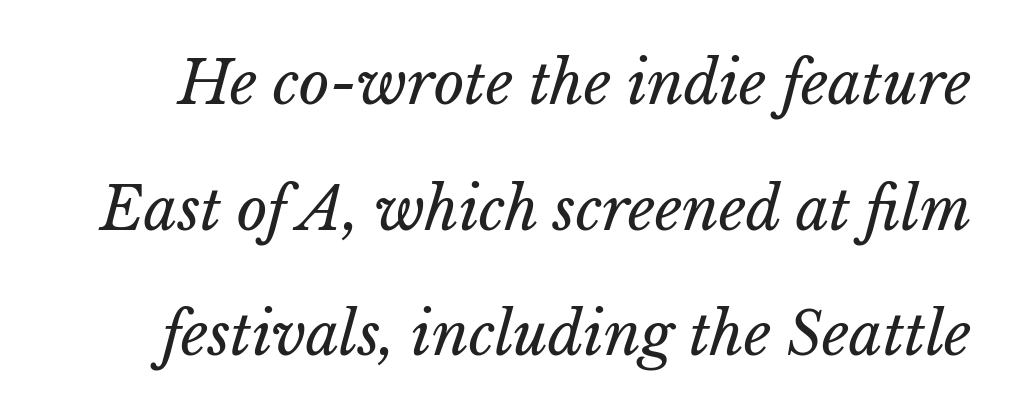
{"bold": "no", "weight": "regular", "width": "normal", "stroke_contrast": "low", "x_height": "medium", "monospaced": "no", "underline": "no", "line_spacing": "loose", "line_spacing_ratio": 2.13, "letter_spacing": "normal", "letter_spacing_em": 0.0, "glyph_px": 59}
